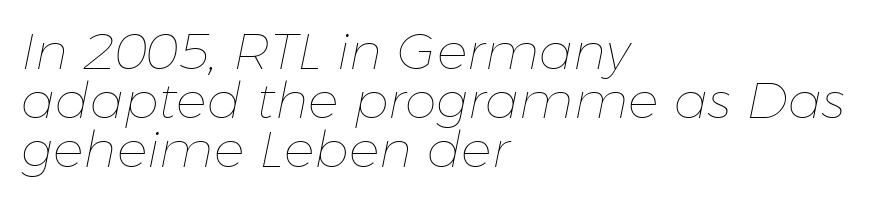
Slanted lettering throughout. Looks like regular typesetting: each glyph gets only the width it needs. The letterforms sit shoulder to shoulder at normal distance. The letters look calm and open, with moderate or lighter stems. The rendering uses a small line-height, squeezing the rows. Every row of glyphs begins at an identical x-position on the left.
